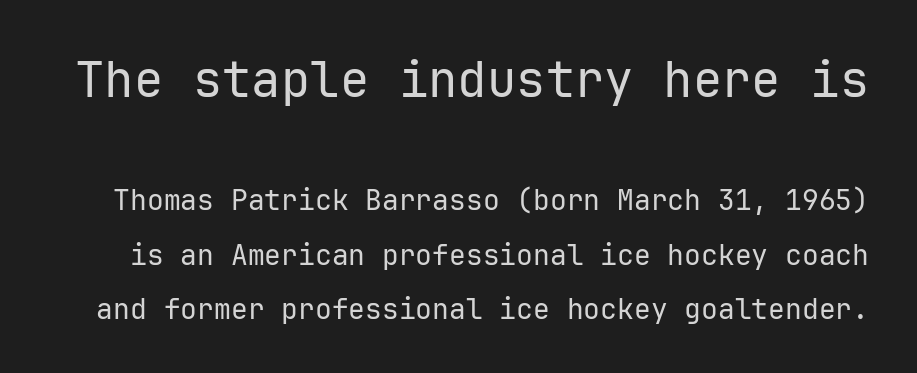
{"serif": "no", "italic": "no", "bold": "no", "weight": "regular", "width": "normal", "stroke_contrast": "low", "x_height": "medium", "monospaced": "yes", "underline": "no", "line_spacing": "loose", "line_spacing_ratio": 1.94, "letter_spacing": "normal", "letter_spacing_em": 0.0, "larger_block": "first", "size_ratio": 1.75, "glyph_px": 49}
